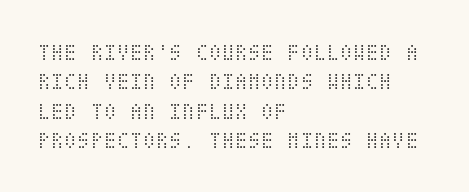
Notice how the stems are strictly vertical — no italics here. Standard letterfit; no display-style spreading of the glyphs. The space beneath each line is pristine and unruled. Counters stay open thanks to moderate or lighter strokes. A classic flush-left, rag-right setting is used for this passage.
